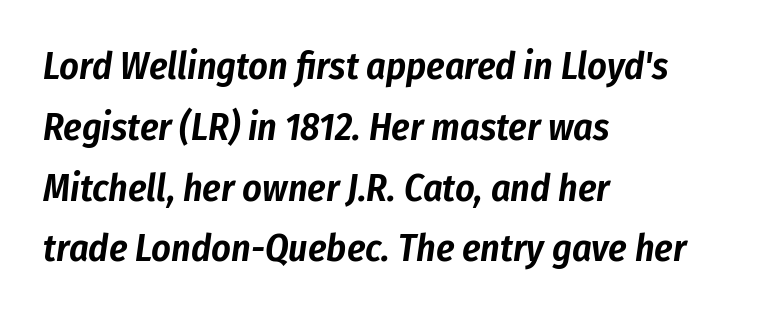
{"italic": "yes", "lean": "right", "slant_degrees": 8, "width": "condensed", "stroke_contrast": "low", "x_height": "medium", "monospaced": "no", "underline": "no", "align": "left", "line_spacing": "normal", "line_spacing_ratio": 1.6, "letter_spacing": "normal", "letter_spacing_em": 0.0, "glyph_px": 38}
